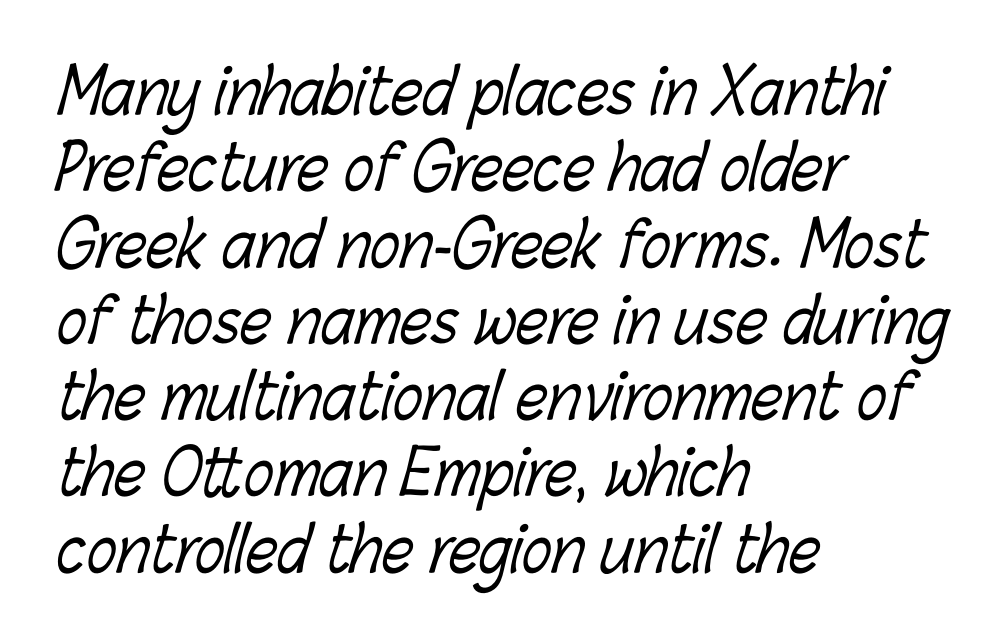
{"bold": "no", "weight": "light", "width": "condensed", "stroke_contrast": "low", "x_height": "medium", "monospaced": "no", "underline": "no", "align": "left", "line_spacing_ratio": 1.23, "letter_spacing": "normal", "letter_spacing_em": 0.0, "glyph_px": 62}
